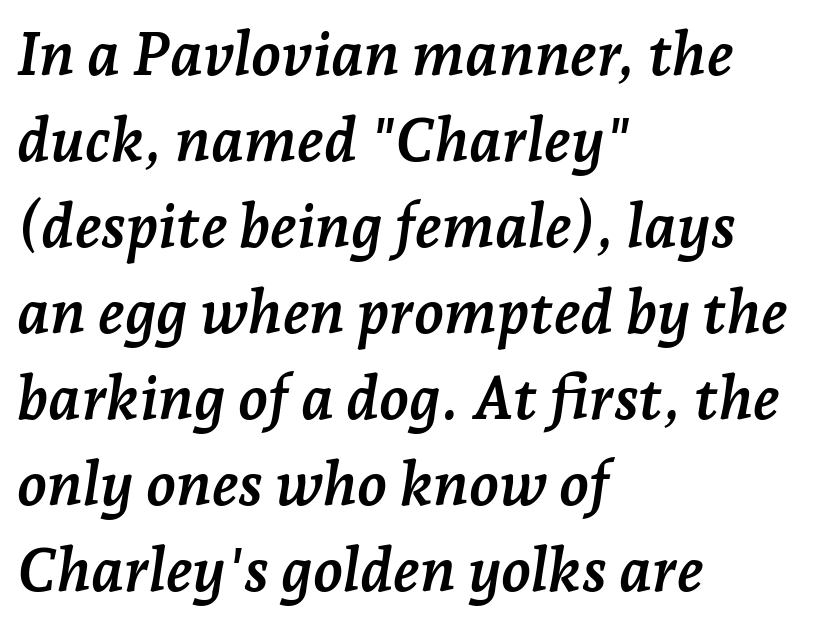
{"serif": "yes", "italic": "yes", "lean": "right", "slant_degrees": 7, "bold": "yes", "weight": "semibold", "width": "normal", "stroke_contrast": "low", "x_height": "medium", "monospaced": "no", "underline": "no", "align": "left", "line_spacing": "normal", "line_spacing_ratio": 1.41, "letter_spacing": "normal", "letter_spacing_em": 0.0, "glyph_px": 61}
